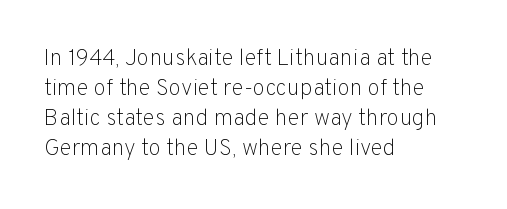
The image shows 23 px text type, upright; set left-aligned, normal line spacing (1.31x), normal letter spacing, not underlined.
